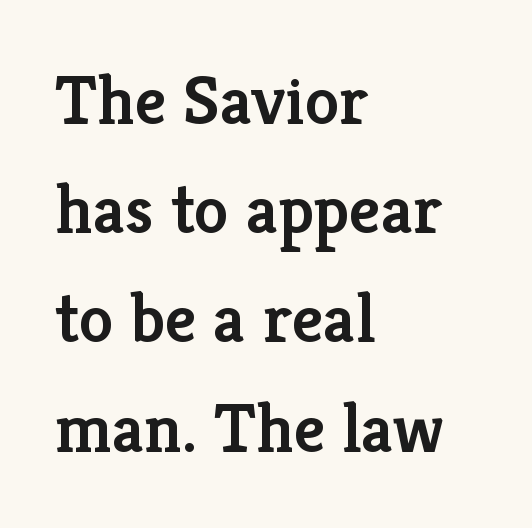
Q: Is the text bold? A: Semi-bold.
Q: Is the text italic (slanted)? A: No, it is upright.
Q: Is the typeface a serif or a sans-serif typeface? A: Serif.
Q: Is the text underlined? A: No.
Q: How is the paragraph aligned? A: Left-aligned.
Q: Is the spacing between letters normal or unusually wide? A: Normal.
Q: Is the spacing between lines tight, normal or loose? A: Normal.
Q: Width (condensed, normal, or wide)? A: Normal.
Q: Stroke contrast? A: Low.
Q: x-height? A: Medium.
Q: Monospaced? A: No.
